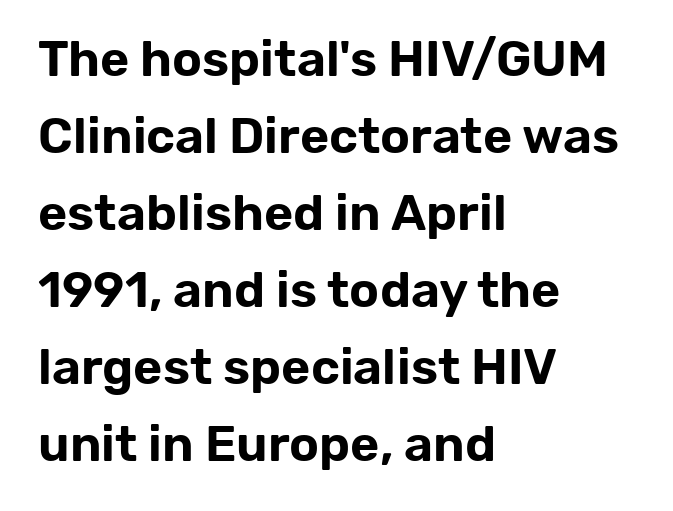
Upright lettering throughout. The rendering uses natural spacing where letterforms have individual widths. Does the copy run flush right? No — it runs flush left. How are the letters spaced? Ordinarily, with no added tracking. The face used here is a sans, in the tradition of grotesques and geometrics.
